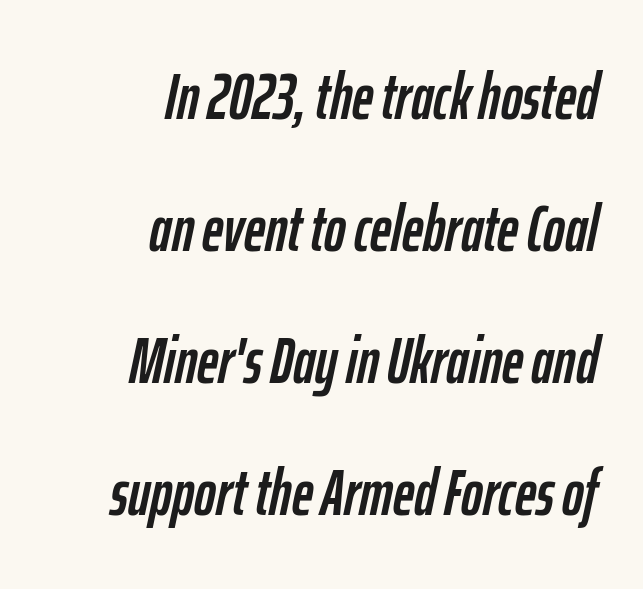
In terms of posture, this sample is oblique. Students, note that the glyphs here touch the page at normal intervals. Varying glyph widths throughout — classic text-font behaviour. Each row of text sits above clean, open space. This sample is right-justified, so line beginnings fall wherever the words allow. The passage shown stacks its lines with a broad gap.
